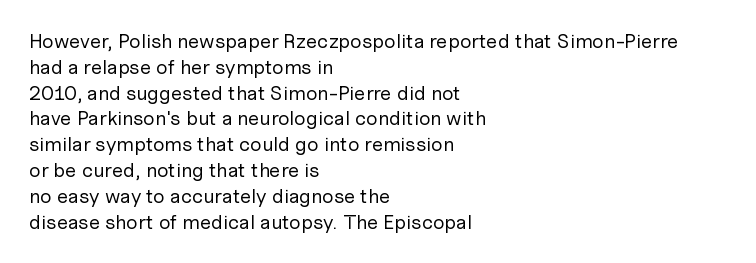
{"italic": "no", "bold": "no", "underline": "no", "align": "left", "line_spacing": "normal", "line_spacing_ratio": 1.29, "letter_spacing": "normal", "letter_spacing_em": 0.0, "glyph_px": 20}
